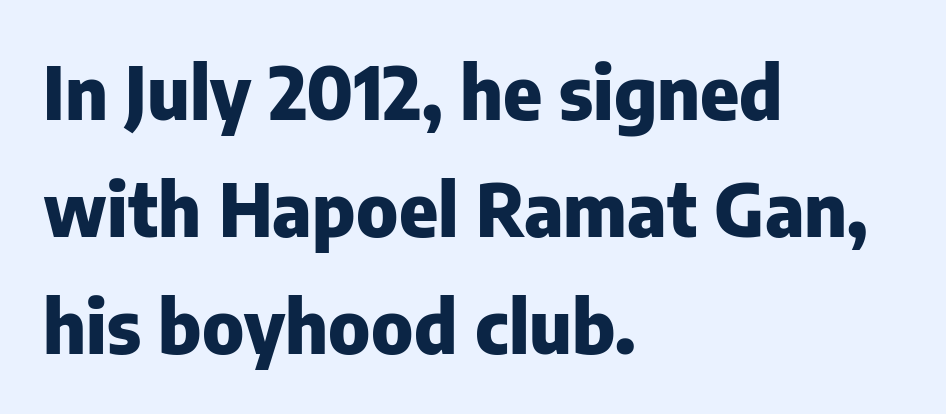
Q: Is the text bold? A: Yes.
Q: Is the text italic (slanted)? A: No, it is upright.
Q: Is the typeface a serif or a sans-serif typeface? A: Sans-serif.
Q: Is the text underlined? A: No.
Q: How is the paragraph aligned? A: Left-aligned.
Q: Is the spacing between letters normal or unusually wide? A: Normal.
Q: Is the spacing between lines tight, normal or loose? A: Normal.
Q: Width (condensed, normal, or wide)? A: Normal.
Q: Stroke contrast? A: Low.
Q: x-height? A: Medium.
Q: Monospaced? A: No.
